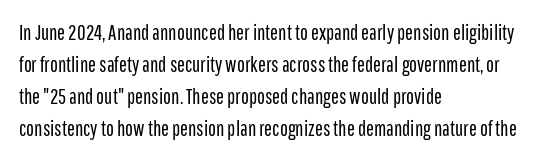
The image shows 21 px text type, upright; set left-aligned, normal line spacing (1.53x), normal letter spacing, not underlined.
